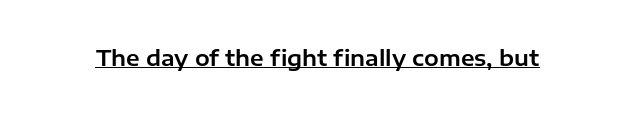
Compared with typical body copy, the letter spacing here is the same. Honestly, the underline is the first thing you notice here. No italicization has been applied; the sample stays upright.
